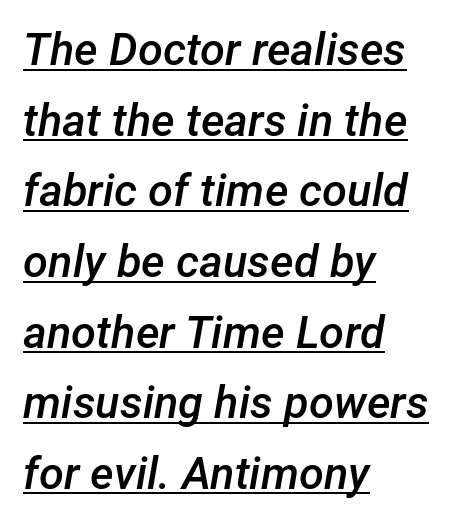
The image shows 45 px semibold type, italic (leaning right); set left-aligned, normal line spacing (1.57x), normal letter spacing, underlined; low stroke contrast and a medium x-height.
